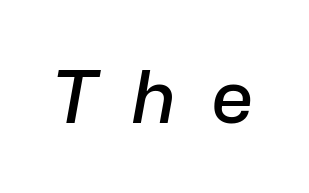
Q: Is the text bold? A: Semi-bold.
Q: Is the text italic (slanted)? A: Yes, it leans right by about 10 degrees.
Q: Is the text underlined? A: No.
Q: Is the spacing between letters normal or unusually wide? A: Unusually wide.
Q: Width (condensed, normal, or wide)? A: Normal.
Q: Stroke contrast? A: Low.
Q: x-height? A: Medium.
Q: Monospaced? A: No.
